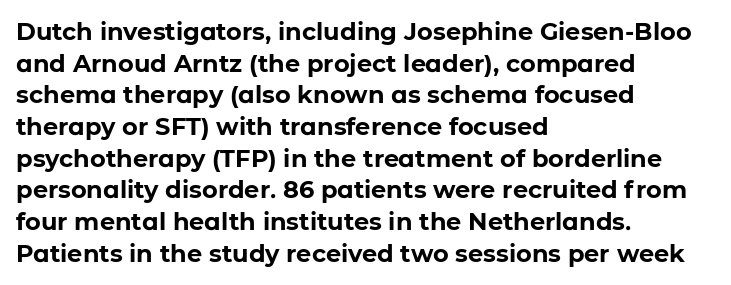
{"italic": "no", "bold": "yes", "underline": "no", "align": "left", "line_spacing": "normal", "line_spacing_ratio": 1.32, "letter_spacing": "normal", "letter_spacing_em": 0.0, "glyph_px": 24}
